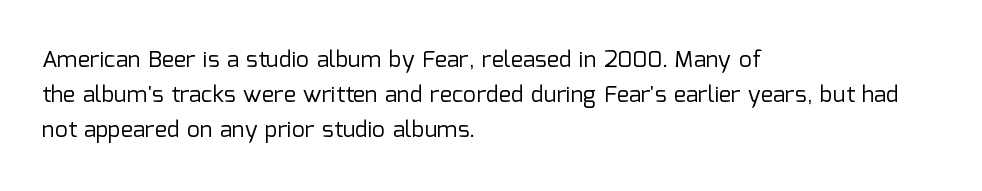
Weight: not bold — regular or lighter. The typesetter chose a ragged-right arrangement here. Each new line begins a customary step beneath the previous one. You could call the tracking neutral — neither tight nor loose. Only glyphs here, with clear space below each row. You can tell it's not italic because the verticals are truly vertical.
